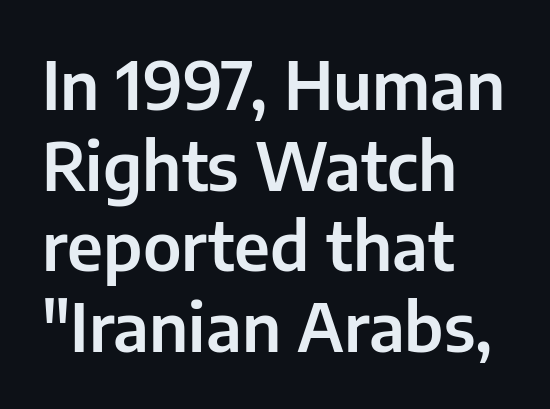
Q: Is the text italic (slanted)? A: No, it is upright.
Q: Is the typeface a serif or a sans-serif typeface? A: Sans-serif.
Q: Is the text underlined? A: No.
Q: How is the paragraph aligned? A: Left-aligned.
Q: Is the spacing between letters normal or unusually wide? A: Normal.
Q: Width (condensed, normal, or wide)? A: Normal.
Q: Stroke contrast? A: Low.
Q: x-height? A: Medium.
Q: Monospaced? A: No.
